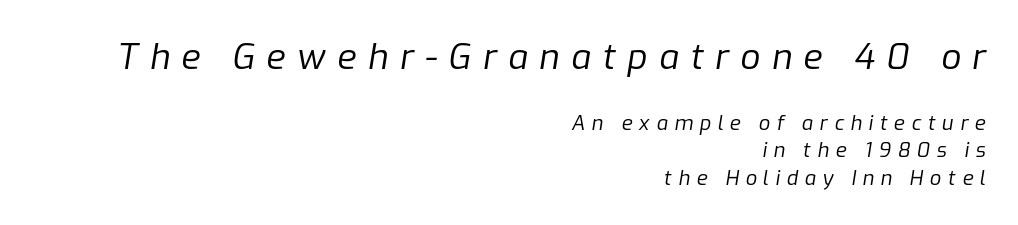
{"italic": "yes", "lean": "right", "slant_degrees": 9, "bold": "no", "weight": "regular", "width": "normal", "stroke_contrast": "low", "x_height": "medium", "monospaced": "no", "underline": "no", "align": "right", "line_spacing": "normal", "line_spacing_ratio": 1.37, "letter_spacing": "wide", "letter_spacing_em": 0.33, "larger_block": "first", "size_ratio": 1.75, "glyph_px": 35}
